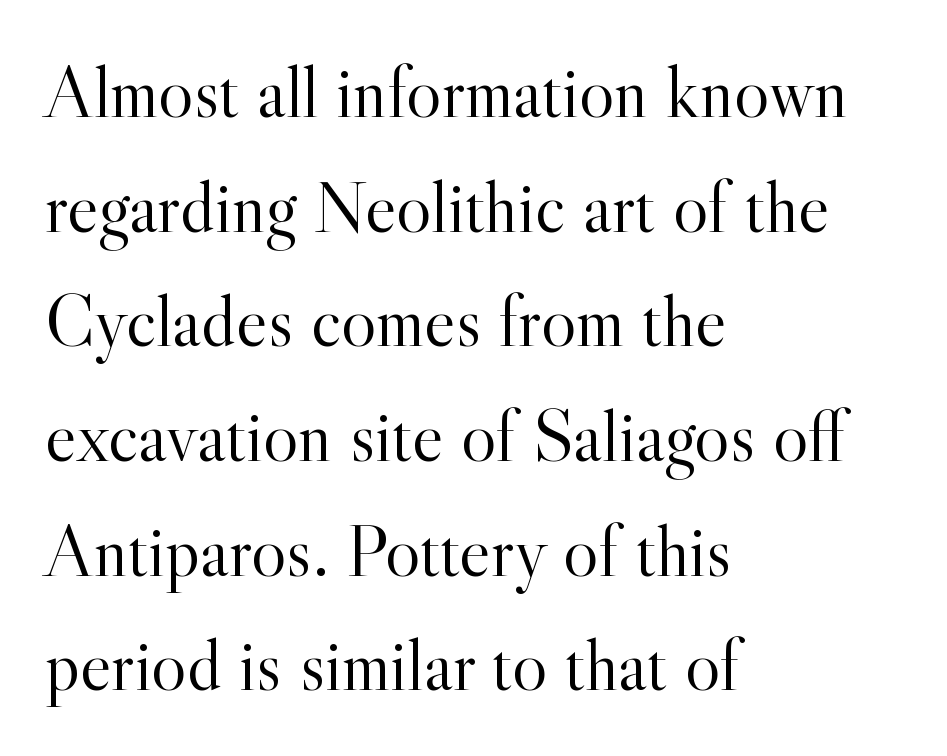
The image shows 74 px light serif type, upright; set left-aligned, normal line spacing (1.55x), normal letter spacing, not underlined; a small x-height.
